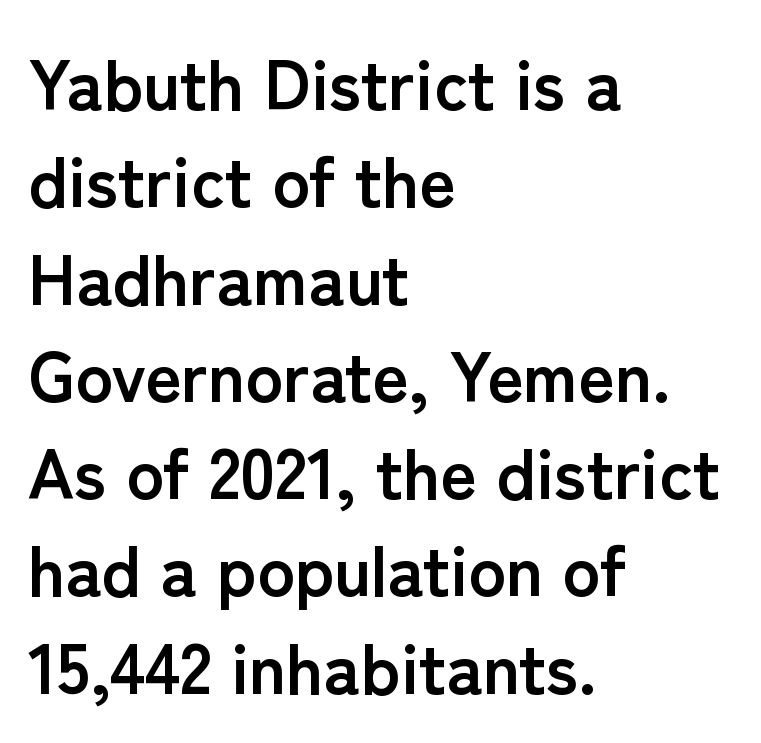
The image shows 70 px semibold sans-serif type, upright; set left-aligned, normal line spacing (1.39x), normal letter spacing, not underlined; low stroke contrast and a medium x-height.
